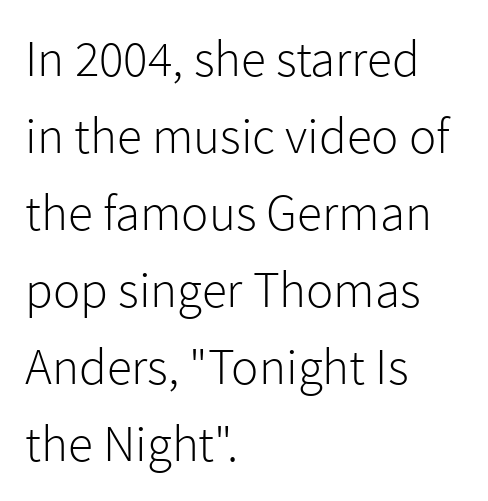
The image shows 51 px light sans-serif type, upright; set left-aligned, normal line spacing (1.51x), normal letter spacing, not underlined; a medium x-height.
